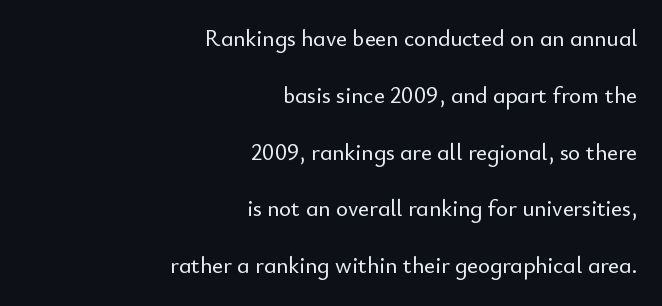
{"italic": "no", "underline": "no", "align": "right", "line_spacing": "loose", "line_spacing_ratio": 2.47, "letter_spacing": "normal", "letter_spacing_em": 0.0, "glyph_px": 23}
